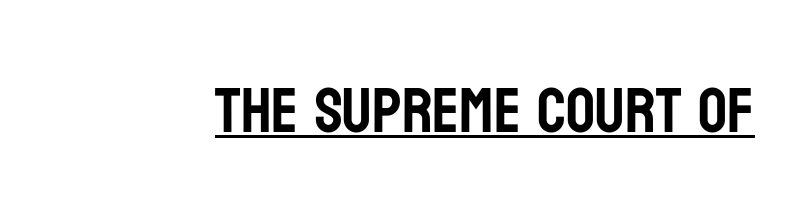
{"serif": "no", "italic": "no", "width": "condensed", "stroke_contrast": "low", "x_height": "large", "monospaced": "no", "underline": "yes", "letter_spacing": "normal", "letter_spacing_em": 0.0, "glyph_px": 64}
